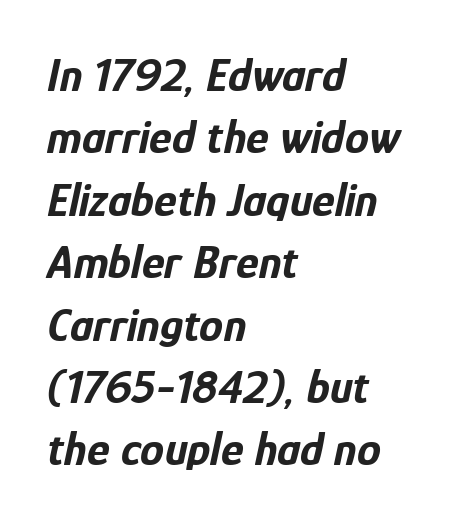
The rendering anchors every line to the left-hand side. In terms of weight, the rendering is a true, heavy bold. Looks like regular typesetting: each glyph gets only the width it needs. The passage shown is not underscored anywhere.
